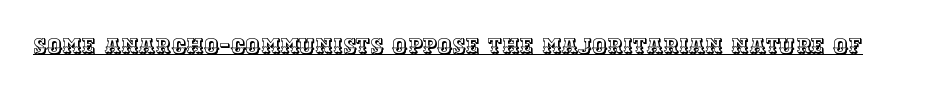
The image shows 21 px text type, upright; set normal letter spacing, underlined.
